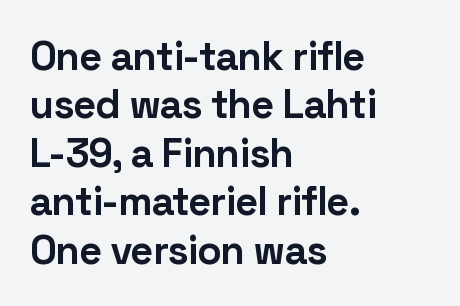
Q: Is the text bold? A: Yes.
Q: Is the text italic (slanted)? A: No, it is upright.
Q: Is the typeface a serif or a sans-serif typeface? A: Sans-serif.
Q: Is the text underlined? A: No.
Q: How is the paragraph aligned? A: Left-aligned.
Q: Is the spacing between letters normal or unusually wide? A: Normal.
Q: Width (condensed, normal, or wide)? A: Normal.
Q: Stroke contrast? A: Low.
Q: x-height? A: Medium.
Q: Monospaced? A: No.
